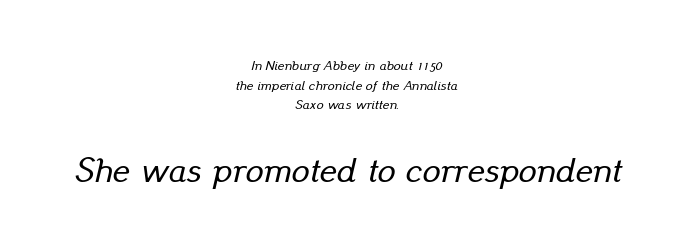
Successive baselines arrive at the customary interval. In this sample the second text group is rendered at the bigger scale. The rendering uses natural spacing where letterforms have individual widths. What stands out about the letter spacing? Nothing — it is the standard amount.
